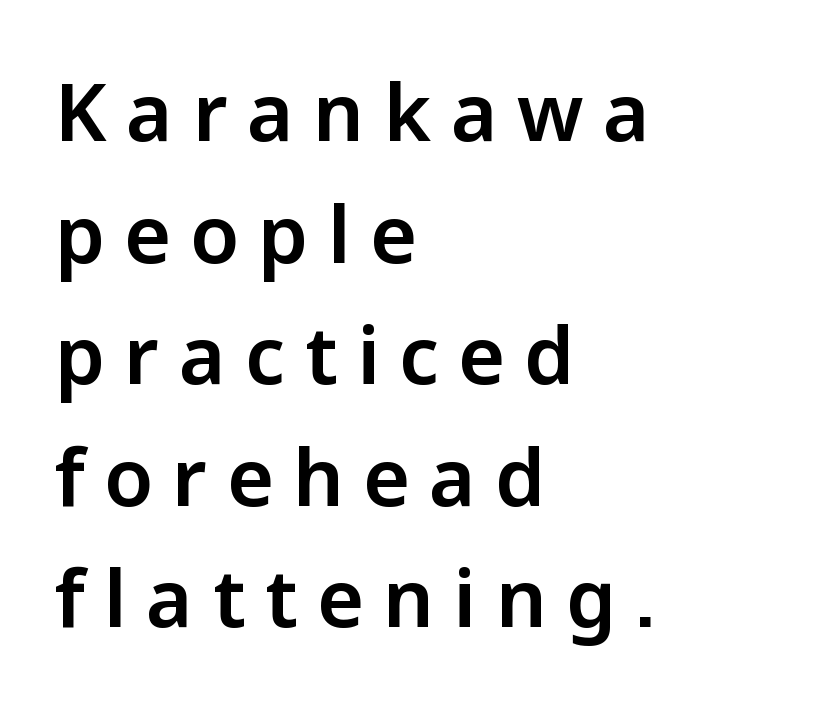
{"serif": "no", "italic": "no", "width": "normal", "stroke_contrast": "low", "x_height": "medium", "monospaced": "no", "underline": "no", "align": "left", "line_spacing": "normal", "line_spacing_ratio": 1.52, "letter_spacing": "wide", "letter_spacing_em": 0.24, "glyph_px": 80}
